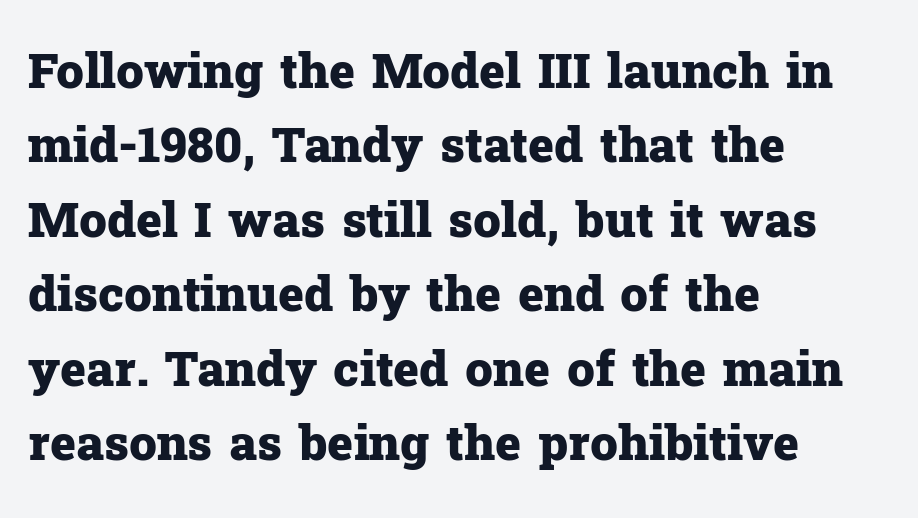
Regarding serifs, this sample has them. Here the designer chose a conventional face with non-uniform glyph widths. Rule under the text: the space is simply empty. Summary of weight: heavy, a full bold. Leading: standard. You could call the tracking neutral — neither tight nor loose.
